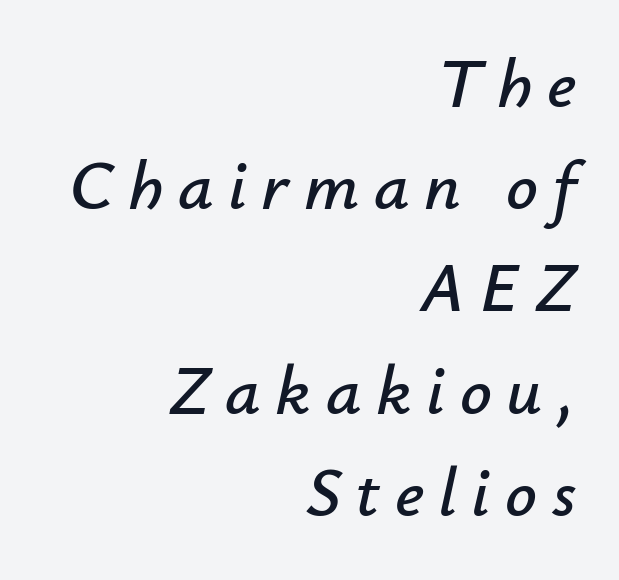
Q: Is the text italic (slanted)? A: Yes, it leans right by about 12 degrees.
Q: Is the text underlined? A: No.
Q: How is the paragraph aligned? A: Right-aligned.
Q: Is the spacing between letters normal or unusually wide? A: Unusually wide.
Q: Is the spacing between lines tight, normal or loose? A: Normal.
Q: Width (condensed, normal, or wide)? A: Normal.
Q: Stroke contrast? A: Low.
Q: x-height? A: Small.
Q: Monospaced? A: No.
